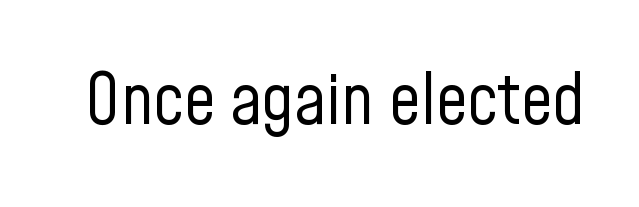
Nothing heavy about these letters — not bold at all. It's the straight-up-and-down kind of type. Looks like regular typesetting: each glyph gets only the width it needs. Honestly, there is no underline to notice here at all. Font category for this specimen: sans-serif. Tracking value appears to be zero — textbook default spacing.
